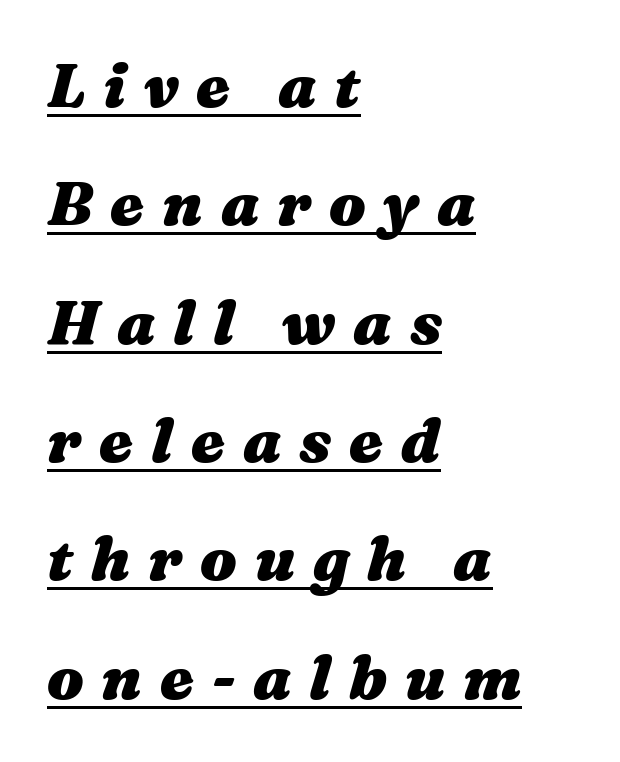
The image shows 61 px heavy, wide type, italic (leaning right); set left-aligned, loose line spacing (1.94x), unusually wide letter spacing (+0.29 em), underlined; medium stroke contrast and a medium x-height.
